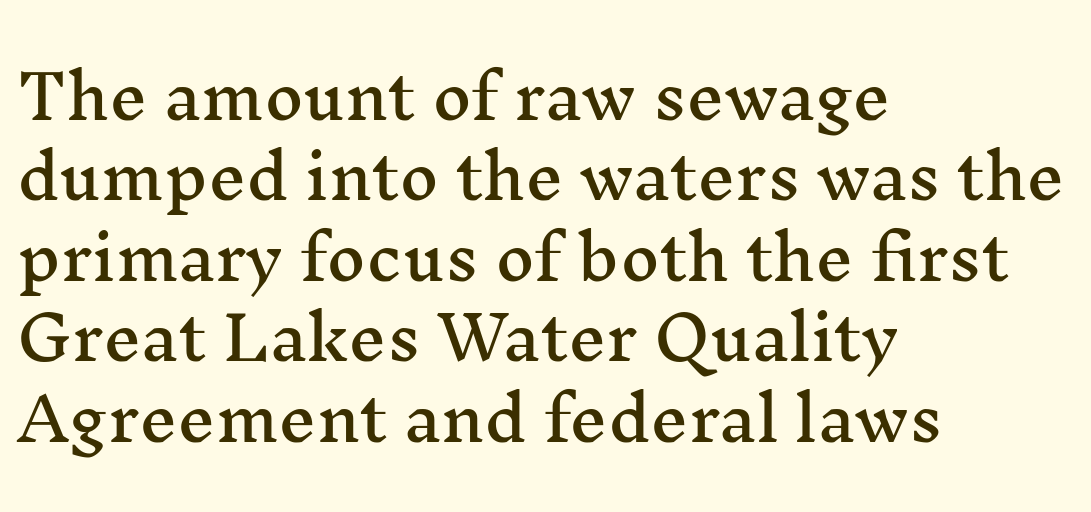
Q: Is the text italic (slanted)? A: No, it is upright.
Q: Is the typeface a serif or a sans-serif typeface? A: Serif.
Q: Is the text underlined? A: No.
Q: How is the paragraph aligned? A: Left-aligned.
Q: Is the spacing between letters normal or unusually wide? A: Normal.
Q: Is the spacing between lines tight, normal or loose? A: Normal.
Q: Width (condensed, normal, or wide)? A: Wide.
Q: Stroke contrast? A: Medium.
Q: x-height? A: Medium.
Q: Monospaced? A: No.
